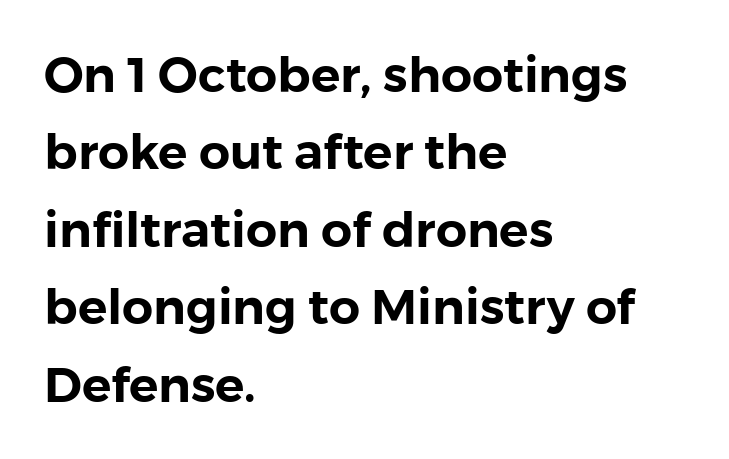
The face used here is a sans, in the tradition of grotesques and geometrics. The specimen reads as upright at a glance. The passage shown has conventional tracking throughout. Students, observe: this is what conventionally led text looks like. Reading down the block, your eye returns to a fixed left position each line. Is this a fixed-width face? No — the glyphs have proportional, varying widths.
